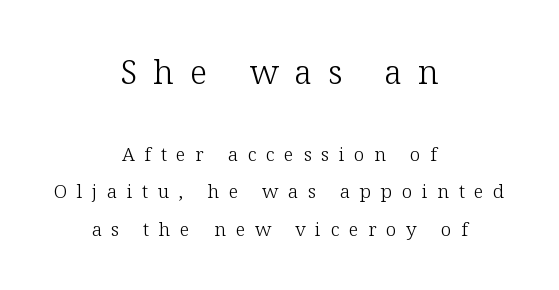
{"serif": "yes", "italic": "no", "bold": "no", "weight": "light", "width": "normal", "stroke_contrast": "low", "x_height": "medium", "monospaced": "no", "underline": "no", "align": "center", "line_spacing": "loose", "line_spacing_ratio": 1.98, "letter_spacing": "wide", "letter_spacing_em": 0.5, "larger_block": "first", "size_ratio": 1.74, "glyph_px": 33}
